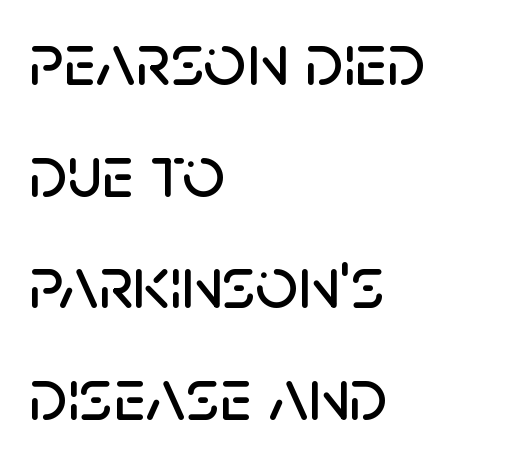
The leading is moderate, giving the passage an even texture. Each word holds together tightly as a unit, with standard inter-letter gaps. Descenders hang freely into open space. Here the designer chose a conventional face with non-uniform glyph widths.
